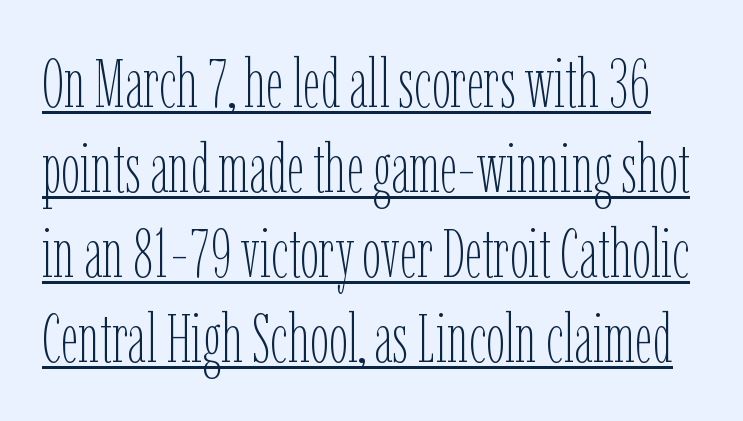
Note the varied advance widths — an 'i' is clearly narrower than an 'm'. The weight would be labelled regular, book, light, or lighter still. Do the letters lean? They stand straight. Vertically, the passage feels balanced, rows spaced as you'd expect. Emphasis is given by a line drawn under the lettering. A typesetter would call this zero additional tracking.
